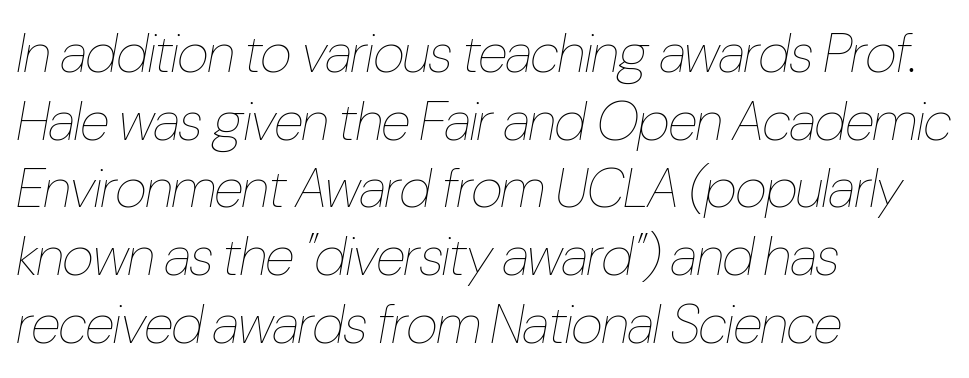
{"italic": "yes", "lean": "right", "slant_degrees": 10, "bold": "no", "weight": "thin", "width": "condensed", "stroke_contrast": "low", "x_height": "medium", "monospaced": "no", "underline": "no", "align": "left", "line_spacing_ratio": 1.23, "letter_spacing": "normal", "letter_spacing_em": 0.0, "glyph_px": 55}
